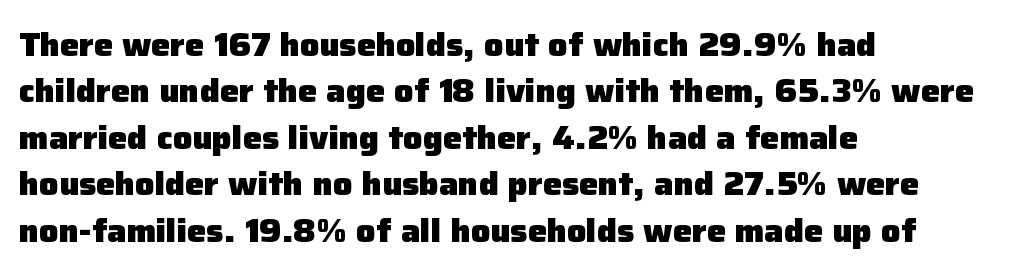
Spacing verdict: proportional, widths tailored to each character. The type family on display is of the sans-serif kind. Default kerning and tracking; the words read as compact shapes. The rendering uses a moderate line-height, typical for paragraphs.
